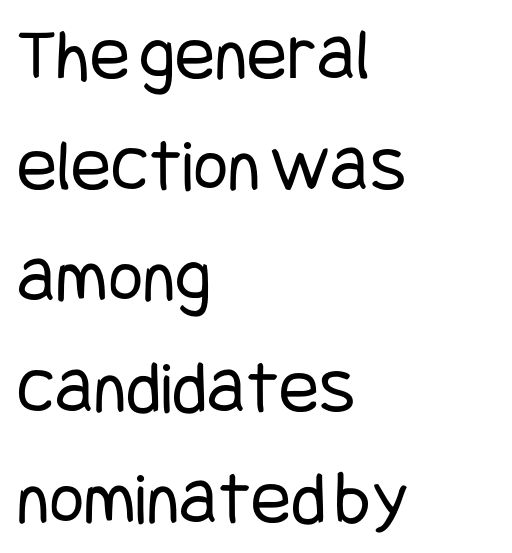
The image shows 75 px regular-weight, condensed sans-serif type, upright; set left-aligned, normal line spacing (1.48x), normal letter spacing, not underlined; low stroke contrast and a large x-height.
